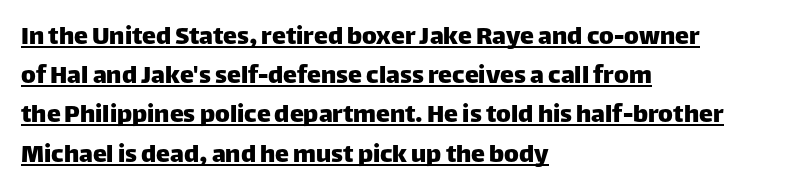
Q: Is the text italic (slanted)? A: No, it is upright.
Q: Is the typeface a serif or a sans-serif typeface? A: Sans-serif.
Q: Is the text underlined? A: Yes.
Q: How is the paragraph aligned? A: Left-aligned.
Q: Is the spacing between letters normal or unusually wide? A: Normal.
Q: Is the spacing between lines tight, normal or loose? A: Normal.
Q: Width (condensed, normal, or wide)? A: Normal.
Q: Stroke contrast? A: Low.
Q: x-height? A: Large.
Q: Monospaced? A: No.
